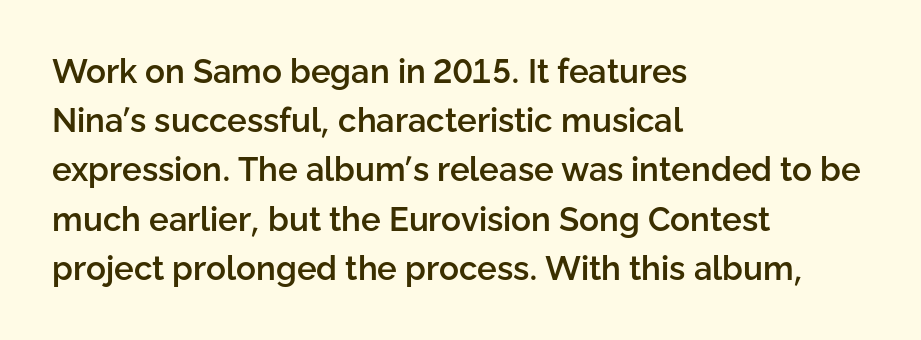
The image shows 33 px semibold sans-serif type, upright; set left-aligned, normal line spacing (1.49x), normal letter spacing, not underlined; low stroke contrast and a medium x-height.
